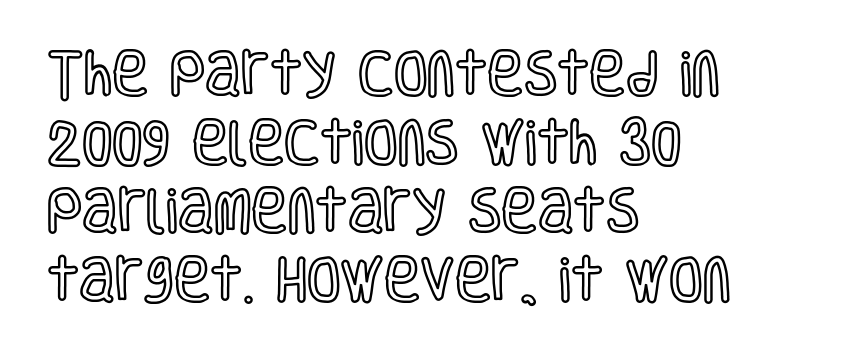
The image shows 49 px condensed type, upright; set left-aligned, normal line spacing (1.4x), normal letter spacing, not underlined; a large x-height.
